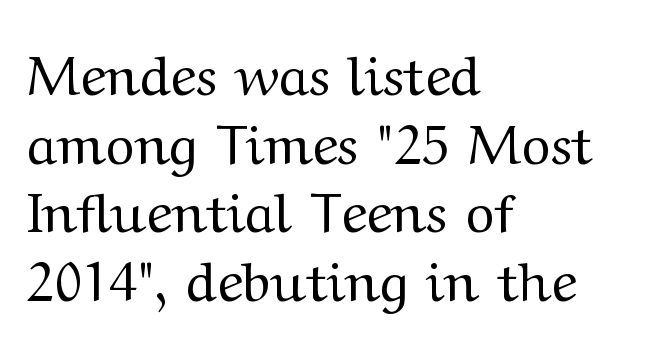
The image shows 55 px regular-weight, wide serif type, upright; set left-aligned, normal line spacing (1.25x), normal letter spacing, not underlined; medium stroke contrast and a medium x-height.
